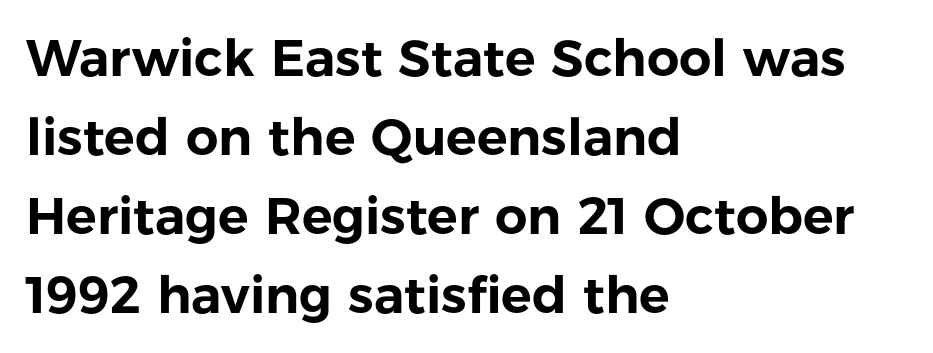
{"serif": "no", "italic": "no", "width": "normal", "stroke_contrast": "low", "x_height": "medium", "monospaced": "no", "underline": "no", "align": "left", "line_spacing": "normal", "line_spacing_ratio": 1.55, "letter_spacing": "normal", "letter_spacing_em": 0.0, "glyph_px": 51}
